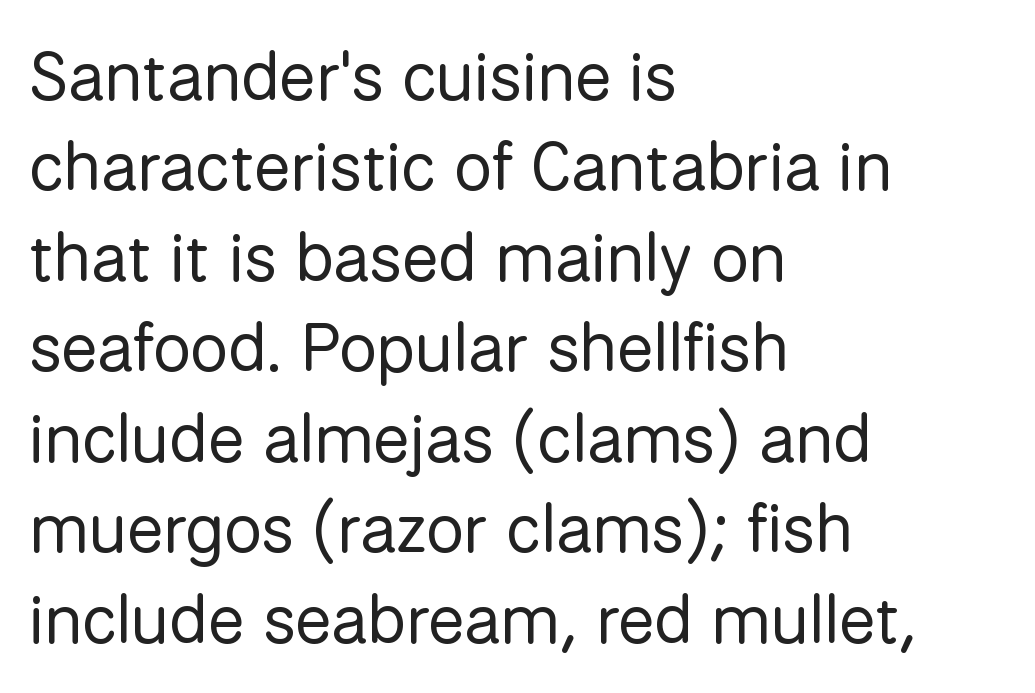
The face used here is proportionally spaced, like ordinary book or web type. Default kerning and tracking; the words read as compact shapes. Where is the straight margin? On the left. Notice how descenders clear the ascenders below comfortably — that's standard leading. The lettering holds an erect, upright posture throughout. Rule under the text: the space is simply empty.
